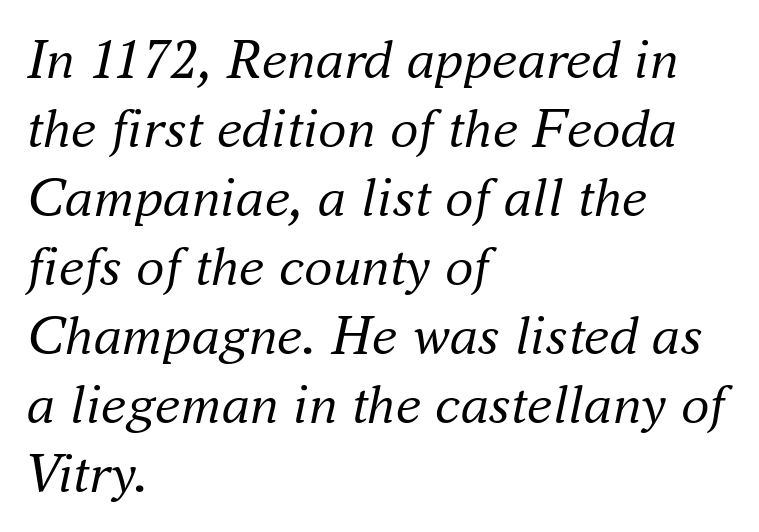
{"serif": "yes", "italic": "yes", "lean": "right", "slant_degrees": 16, "bold": "no", "weight": "regular", "width": "normal", "stroke_contrast": "medium", "x_height": "small", "monospaced": "no", "underline": "no", "align": "left", "line_spacing_ratio": 1.21, "letter_spacing": "normal", "letter_spacing_em": 0.0, "glyph_px": 57}
